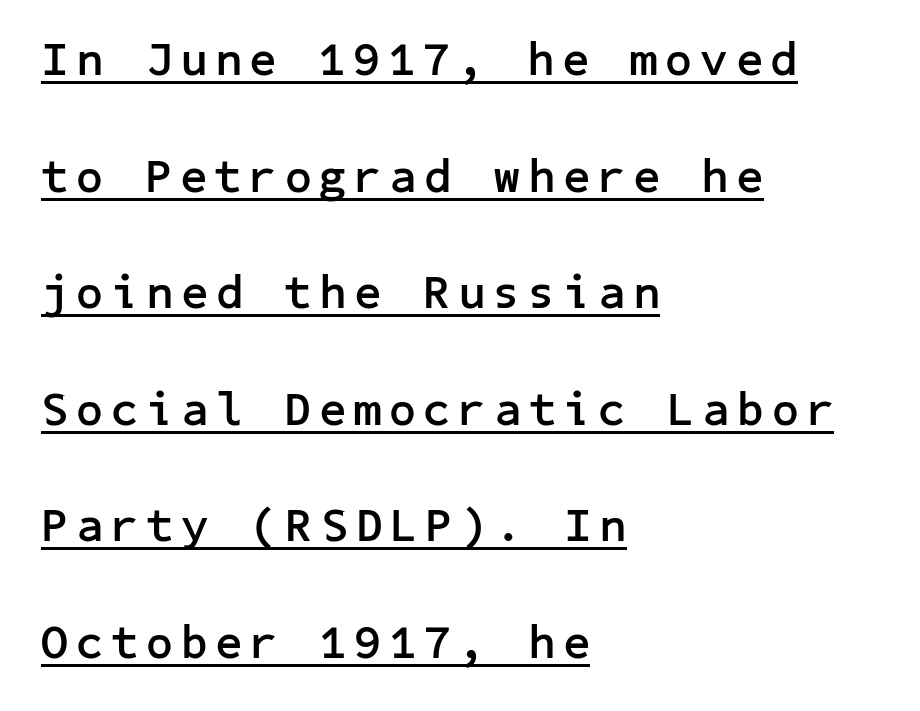
{"serif": "no", "italic": "no", "bold": "yes", "weight": "semibold", "width": "normal", "stroke_contrast": "low", "x_height": "medium", "underline": "yes", "align": "left", "line_spacing": "loose", "line_spacing_ratio": 2.48, "glyph_px": 47}
